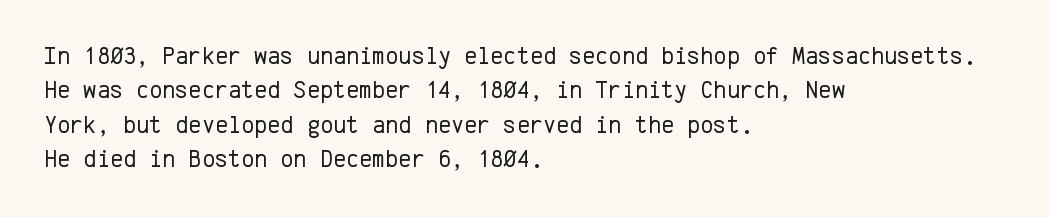
{"italic": "no", "bold": "no", "underline": "no", "align": "left", "line_spacing": "normal", "line_spacing_ratio": 1.38, "letter_spacing": "normal", "letter_spacing_em": 0.0, "glyph_px": 25}
